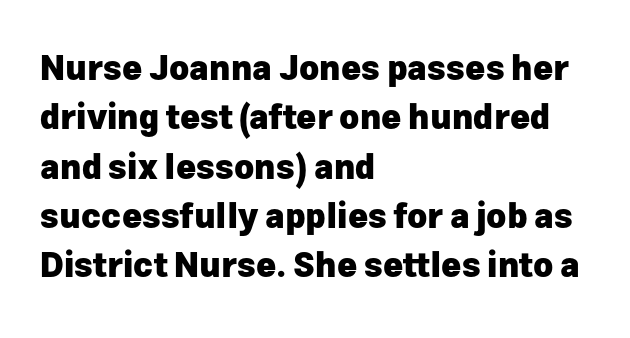
These lines carry a lot of weight — the face is fully bold. The glyphs in this specimen are sans serif. These lines are set flush left with a ragged right edge. Posture: straight, roman, zero tilt. Lines of text with bare space underneath. Short note: letters normally spaced.
